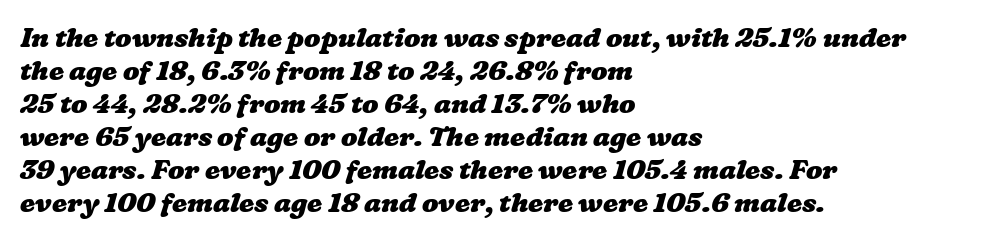
{"bold": "yes", "underline": "no", "align": "left", "line_spacing_ratio": 1.22, "letter_spacing": "normal", "letter_spacing_em": 0.0, "glyph_px": 27}
